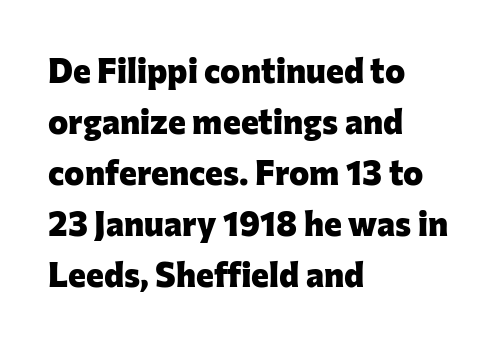
The image shows 34 px heavy sans-serif type, upright; set left-aligned, normal line spacing (1.5x), normal letter spacing, not underlined; low stroke contrast and a medium x-height.
